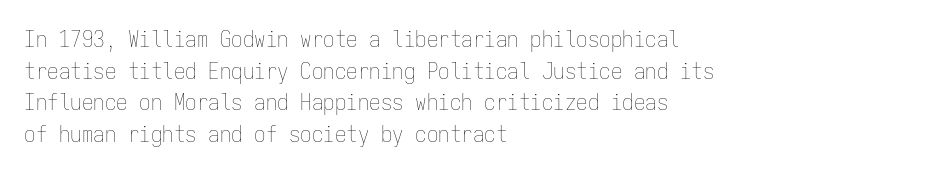
The strokes are not fattened; the text isn't bold. Beneath every word, the page is bare. Every row of glyphs begins at an identical x-position on the left. In terms of posture, this sample is upright.
